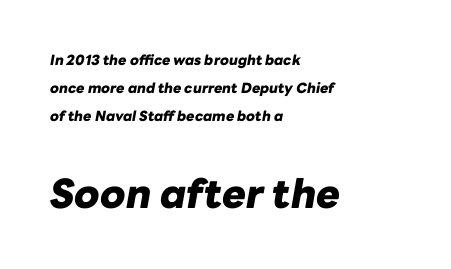
The image shows 40 px heavy type, italic (leaning right); set left-aligned, loose line spacing (2.0x), normal letter spacing, not underlined; the second (bottom) block is 2.86x larger; low stroke contrast and a medium x-height.
